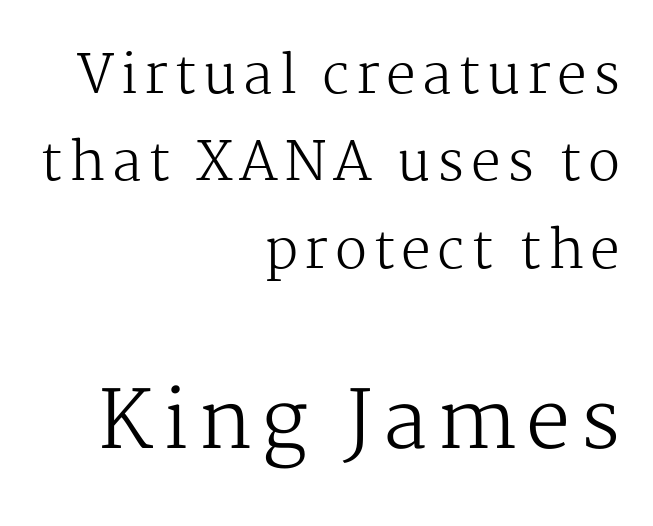
Q: Is the text bold? A: No.
Q: Is the text italic (slanted)? A: No, it is upright.
Q: Is the typeface a serif or a sans-serif typeface? A: Serif.
Q: Is the text underlined? A: No.
Q: How is the paragraph aligned? A: Right-aligned.
Q: Is the spacing between lines tight, normal or loose? A: Normal.
Q: Which block of text is set in a larger size, the first (top) or the second (bottom)? A: The second (bottom) one.
Q: Width (condensed, normal, or wide)? A: Normal.
Q: Stroke contrast? A: Medium.
Q: x-height? A: Medium.
Q: Monospaced? A: No.
